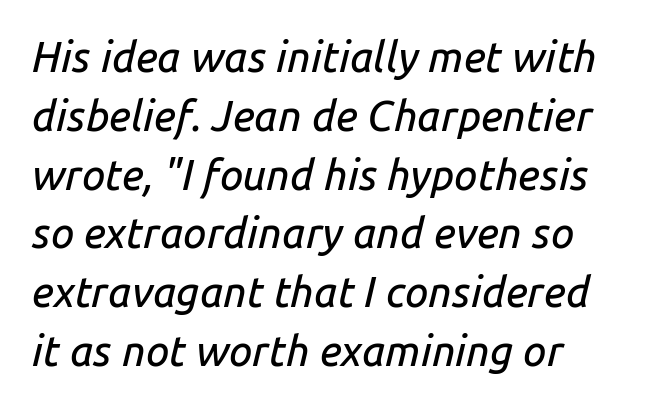
The line-height multiplier appears to be the usual default. Is the letter spacing exaggerated? No — it looks like the ordinary default. Beneath every word, the page is bare. This sample has the flowing, uneven cadence of proportional lettering. The typesetter chose a ragged-right arrangement here.
